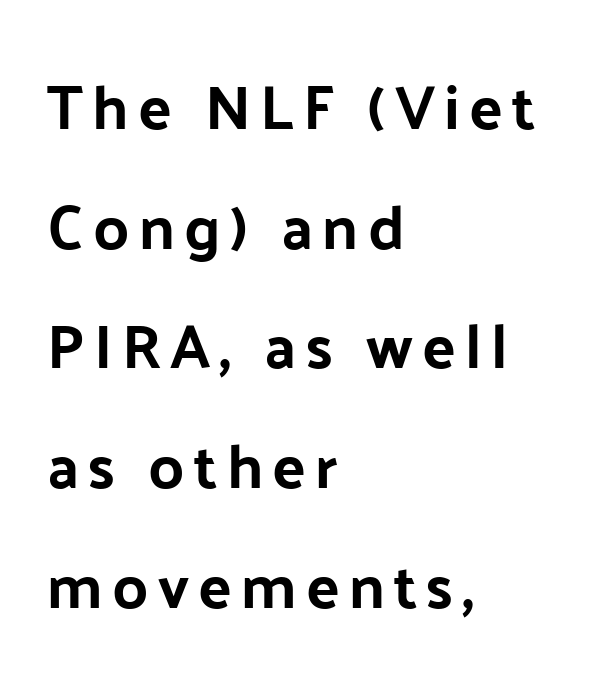
The image shows 62 px sans-serif type, upright; set left-aligned, loose line spacing (1.93x), not underlined; low stroke contrast and a medium x-height.
